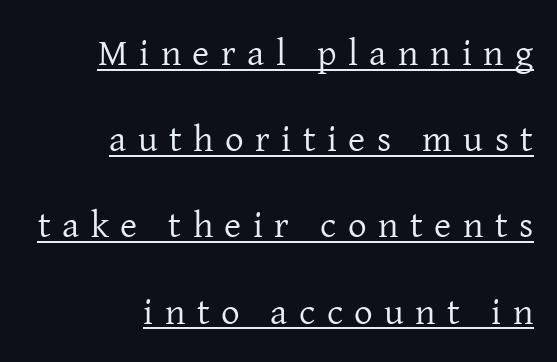
No italicization has been applied; the sample stays upright. Honestly, the underline is the first thing you notice here. Inter-character spacing is expanded well beyond the font's built-in metrics. Each line ends at the same right margin while the left side varies.
